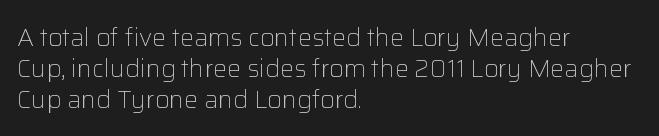
The image shows 25 px text type, upright; set left-aligned, line spacing 1.24x, normal letter spacing, not underlined.
